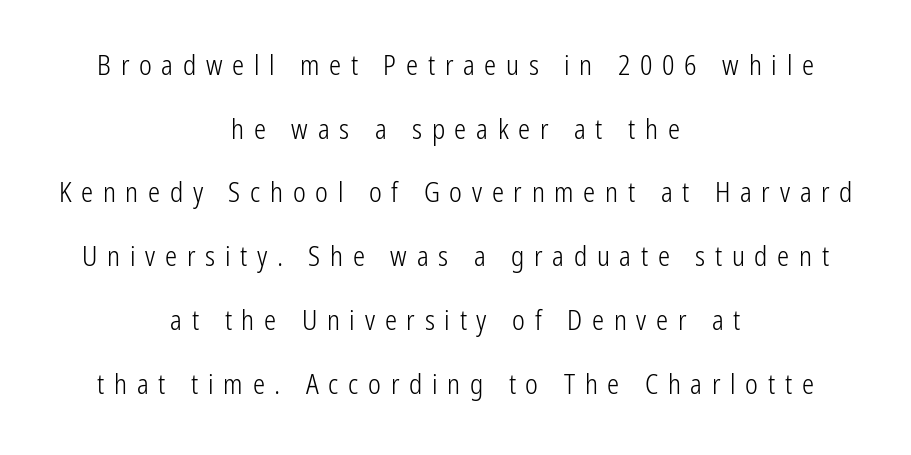
Weight: not bold — regular or lighter. Does extra space separate the letters? Yes, quite a lot of it. The line-height multiplier appears high, well above default. Does the lettering tilt? It doesn't — this is upright. A student would call this center alignment; a typographer would say set centered.
